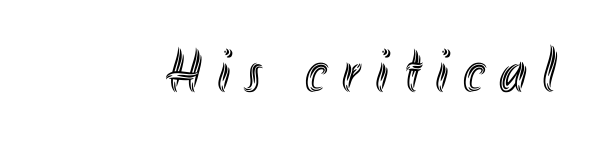
The image shows 62 px condensed type; set unusually wide letter spacing (+0.25 em), not underlined; a small x-height.
